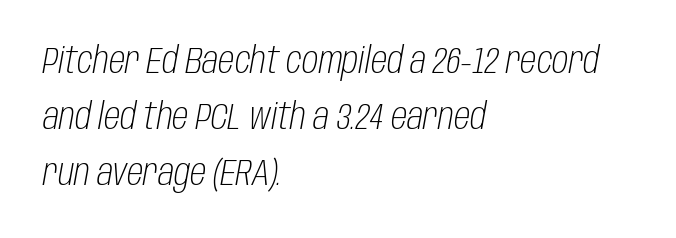
{"italic": "yes", "lean": "right", "slant_degrees": 10, "bold": "no", "weight": "light", "width": "condensed", "stroke_contrast": "low", "x_height": "large", "monospaced": "no", "underline": "no", "align": "left", "line_spacing": "normal", "line_spacing_ratio": 1.52, "letter_spacing": "normal", "letter_spacing_em": 0.0, "glyph_px": 37}
